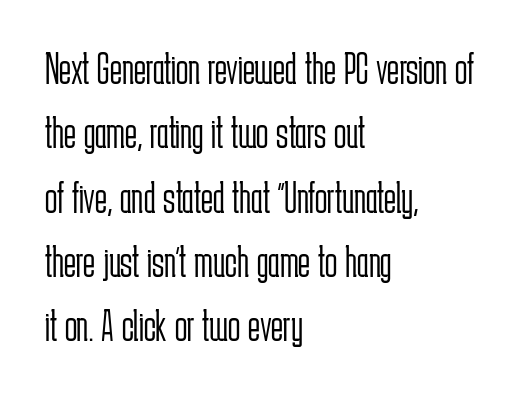
The image shows 45 px light, condensed sans-serif type, upright; set left-aligned, normal line spacing (1.43x), normal letter spacing, not underlined; low stroke contrast and a medium x-height.
